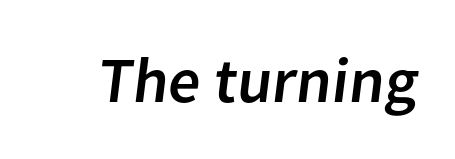
Do the characters align in a grid? No, the font is proportional. Words float on clear page, feet unadorned. The glyphs in this specimen are sans serif. Tracking here is standard; glyphs follow each other at the usual distance.
